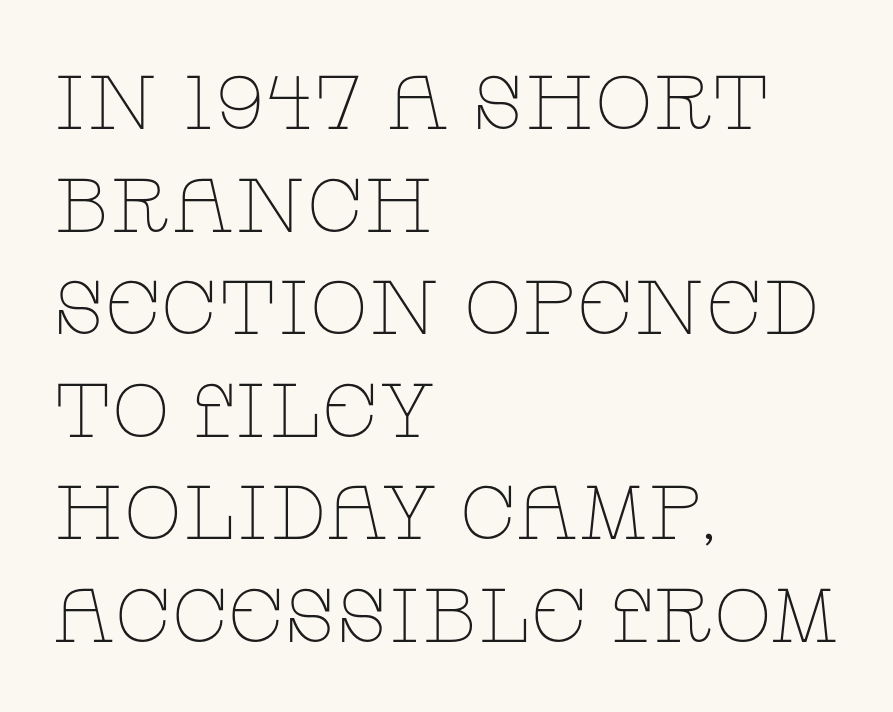
Q: Is the text bold? A: No.
Q: Is the text italic (slanted)? A: No, it is upright.
Q: Is the typeface a serif or a sans-serif typeface? A: Serif.
Q: Is the text underlined? A: No.
Q: How is the paragraph aligned? A: Left-aligned.
Q: Is the spacing between letters normal or unusually wide? A: Normal.
Q: Is the spacing between lines tight, normal or loose? A: Normal.
Q: Width (condensed, normal, or wide)? A: Wide.
Q: Stroke contrast? A: Low.
Q: x-height? A: Large.
Q: Monospaced? A: No.
